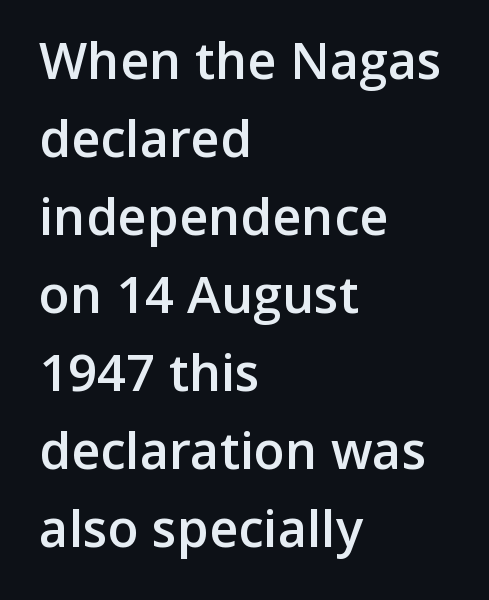
{"serif": "no", "italic": "no", "bold": "semi", "weight": "semibold", "width": "normal", "stroke_contrast": "low", "x_height": "medium", "monospaced": "no", "underline": "no", "align": "left", "line_spacing": "normal", "line_spacing_ratio": 1.53, "letter_spacing": "normal", "letter_spacing_em": 0.0, "glyph_px": 51}
